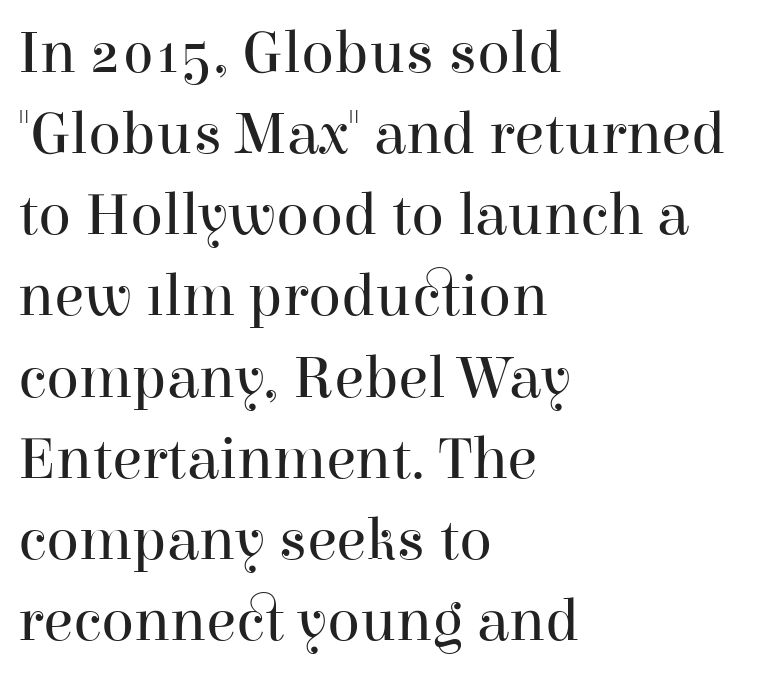
Weight class: somewhere from thin through regular. Is this a sans? No — the strokes have serifs. Line spacing here is normal. Ordinary non-slanted type is in use. The line texture is even and compact thanks to regular tracking. The ragged edge is on the right, which tells us the setting is flush left.
